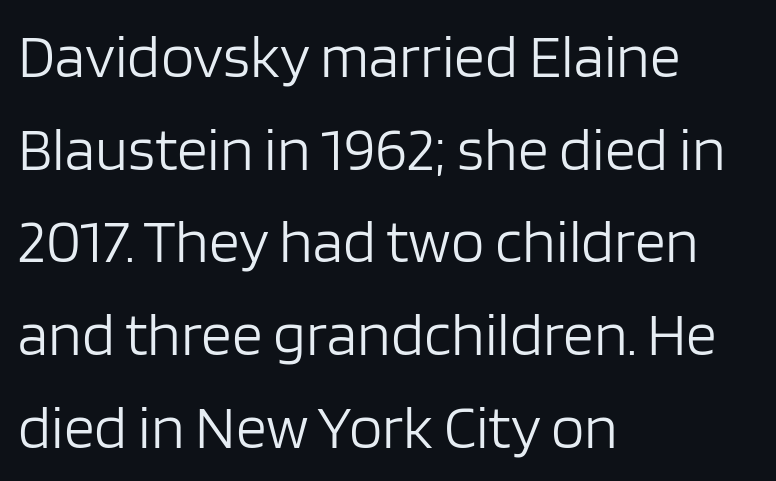
The passage shown is typed in a proportional face where columns would drift. Notice how descenders clear the ascenders below comfortably — that's standard leading. Is there any slant? The stems are plumb. Compared with typical body copy, the letter spacing here is the same.
